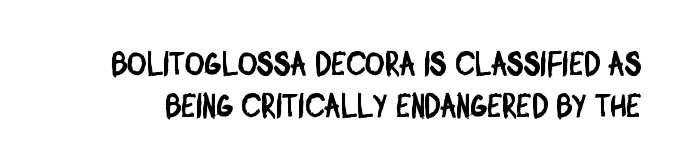
The image shows 33 px condensed sans-serif type; set normal line spacing (1.26x), normal letter spacing, not underlined; low stroke contrast and a large x-height.
